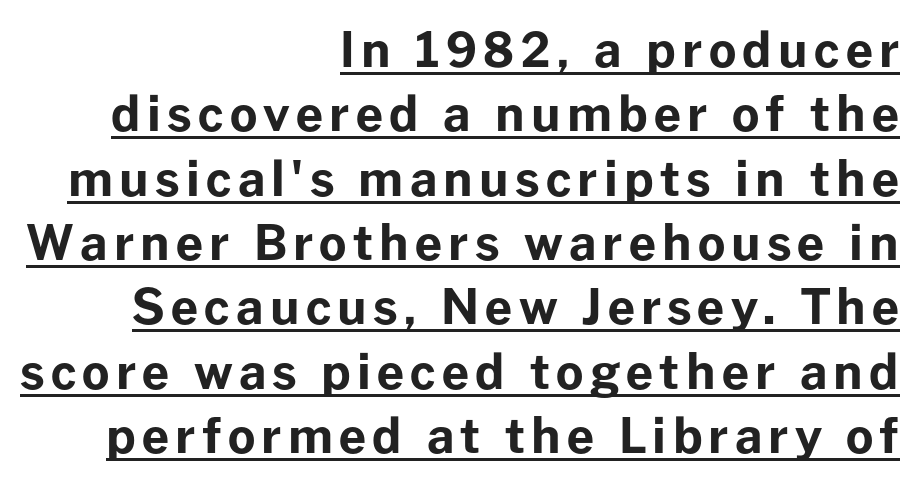
The passage shown is typed in a proportional face where columns would drift. The sample's only ornament is a line tracing under the words. Typesetter's note: full bold, strokes at maximum text heaviness. Quick note: not italic, upright. The paragraph shown leans on its right margin.
